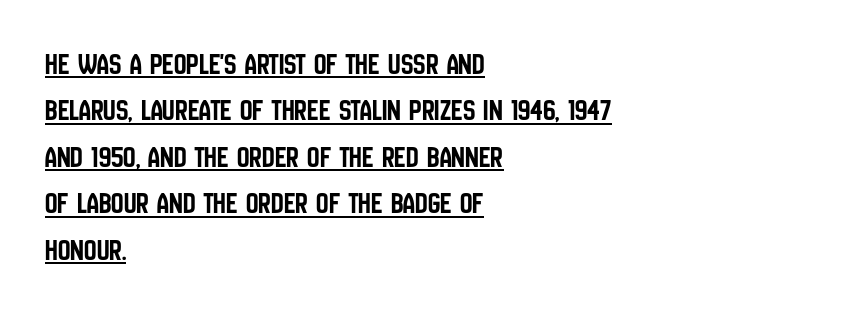
Q: Is the text italic (slanted)? A: No, it is upright.
Q: Is the typeface a serif or a sans-serif typeface? A: Sans-serif.
Q: Is the text underlined? A: Yes.
Q: How is the paragraph aligned? A: Left-aligned.
Q: Is the spacing between letters normal or unusually wide? A: Normal.
Q: Is the spacing between lines tight, normal or loose? A: Normal.
Q: Width (condensed, normal, or wide)? A: Condensed.
Q: Stroke contrast? A: Low.
Q: x-height? A: Large.
Q: Monospaced? A: No.
